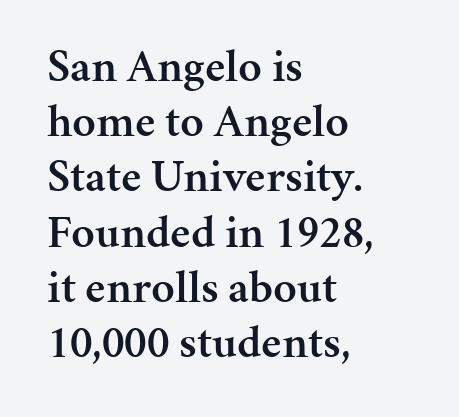
{"serif": "yes", "italic": "no", "bold": "semi", "weight": "semibold", "width": "normal", "stroke_contrast": "medium", "x_height": "medium", "monospaced": "no", "underline": "no", "align": "left", "line_spacing_ratio": 1.2, "letter_spacing": "normal", "letter_spacing_em": 0.0, "glyph_px": 46}
